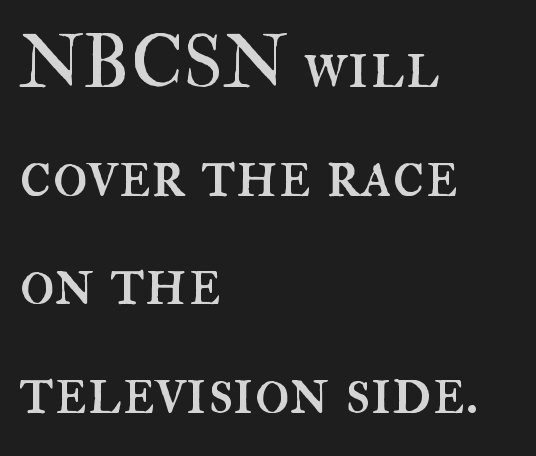
Q: Is the text bold? A: No.
Q: Is the text italic (slanted)? A: No, it is upright.
Q: Is the text underlined? A: No.
Q: How is the paragraph aligned? A: Left-aligned.
Q: Is the spacing between letters normal or unusually wide? A: Normal.
Q: Is the spacing between lines tight, normal or loose? A: Normal.
Q: Width (condensed, normal, or wide)? A: Normal.
Q: Stroke contrast? A: High.
Q: x-height? A: Small.
Q: Monospaced? A: No.
